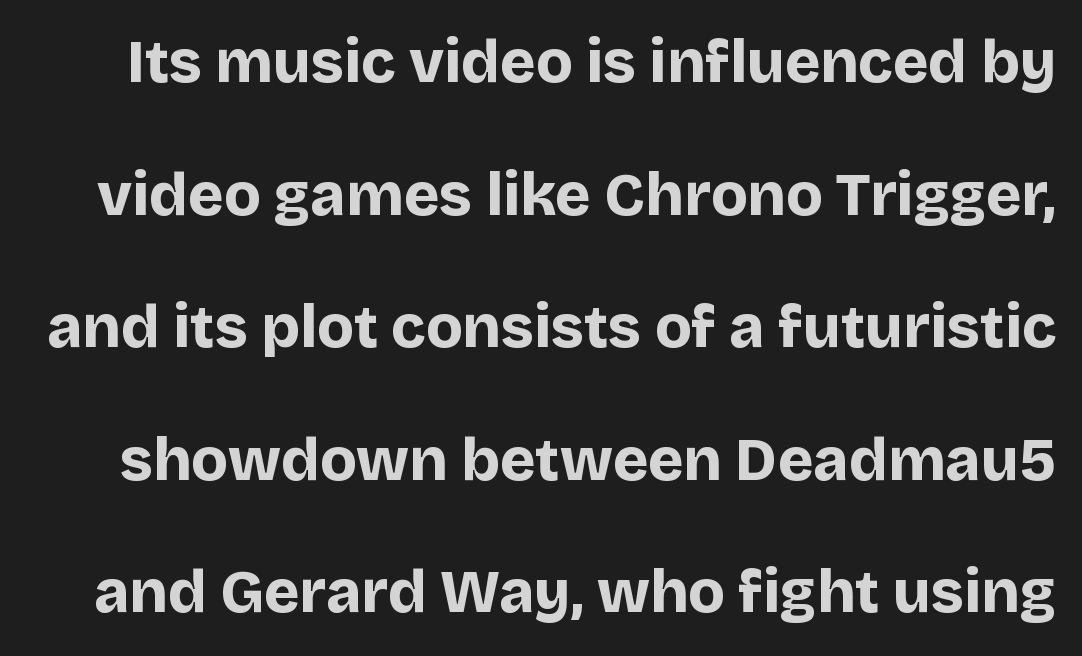
Q: Is the text bold? A: Yes.
Q: Is the text italic (slanted)? A: No, it is upright.
Q: Is the typeface a serif or a sans-serif typeface? A: Sans-serif.
Q: Is the text underlined? A: No.
Q: Is the spacing between letters normal or unusually wide? A: Normal.
Q: Is the spacing between lines tight, normal or loose? A: Loose.
Q: Width (condensed, normal, or wide)? A: Normal.
Q: Stroke contrast? A: Low.
Q: x-height? A: Large.
Q: Monospaced? A: No.
